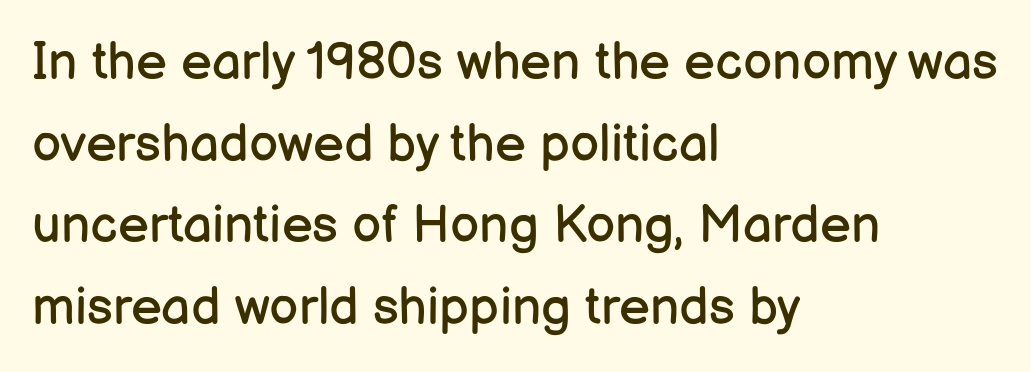
Q: Is the text bold? A: No.
Q: Is the text italic (slanted)? A: No, it is upright.
Q: Is the typeface a serif or a sans-serif typeface? A: Sans-serif.
Q: Is the text underlined? A: No.
Q: How is the paragraph aligned? A: Left-aligned.
Q: Is the spacing between letters normal or unusually wide? A: Normal.
Q: Is the spacing between lines tight, normal or loose? A: Normal.
Q: Width (condensed, normal, or wide)? A: Normal.
Q: Stroke contrast? A: Low.
Q: x-height? A: Medium.
Q: Monospaced? A: No.
